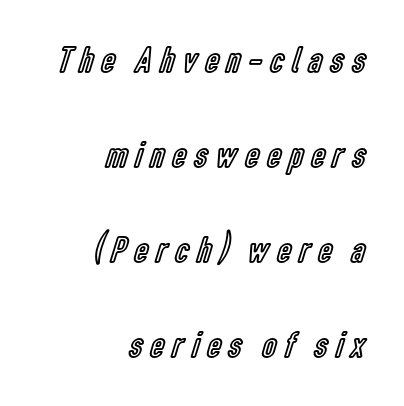
Q: Is the text italic (slanted)? A: Yes.
Q: Is the text underlined? A: No.
Q: How is the paragraph aligned? A: Right-aligned.
Q: Is the spacing between letters normal or unusually wide? A: Unusually wide.
Q: Is the spacing between lines tight, normal or loose? A: Loose.
Q: Width (condensed, normal, or wide)? A: Condensed.
Q: x-height? A: Medium.
Q: Monospaced? A: No.
